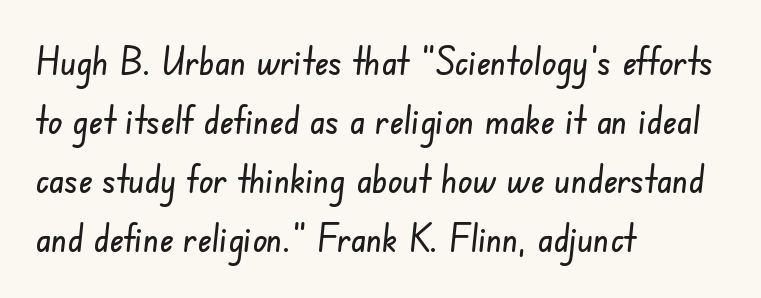
The image shows 38 px condensed sans-serif type; set left-aligned, normal line spacing (1.55x), normal letter spacing, not underlined; low stroke contrast and a small x-height.
